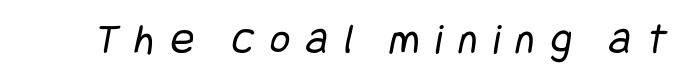
{"serif": "no", "bold": "no", "weight": "regular", "width": "condensed", "stroke_contrast": "low", "x_height": "large", "underline": "no", "letter_spacing": "wide", "letter_spacing_em": 0.36, "glyph_px": 44}
